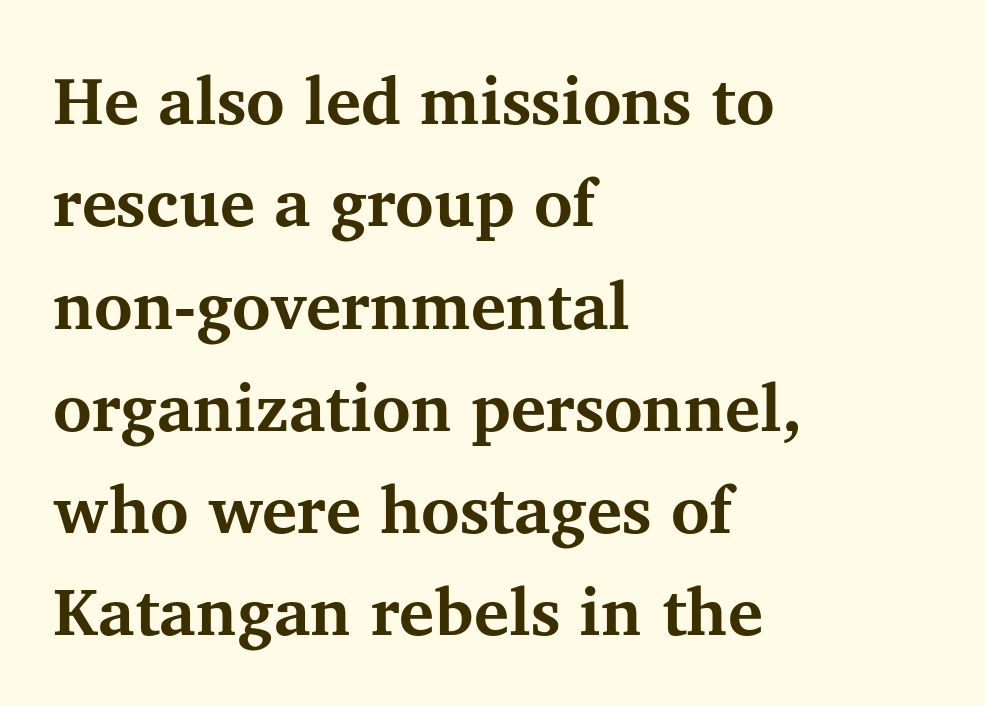
{"serif": "yes", "italic": "no", "bold": "yes", "weight": "bold", "width": "normal", "stroke_contrast": "medium", "x_height": "medium", "monospaced": "no", "underline": "no", "align": "left", "line_spacing": "normal", "line_spacing_ratio": 1.55, "letter_spacing": "normal", "letter_spacing_em": 0.0, "glyph_px": 66}
